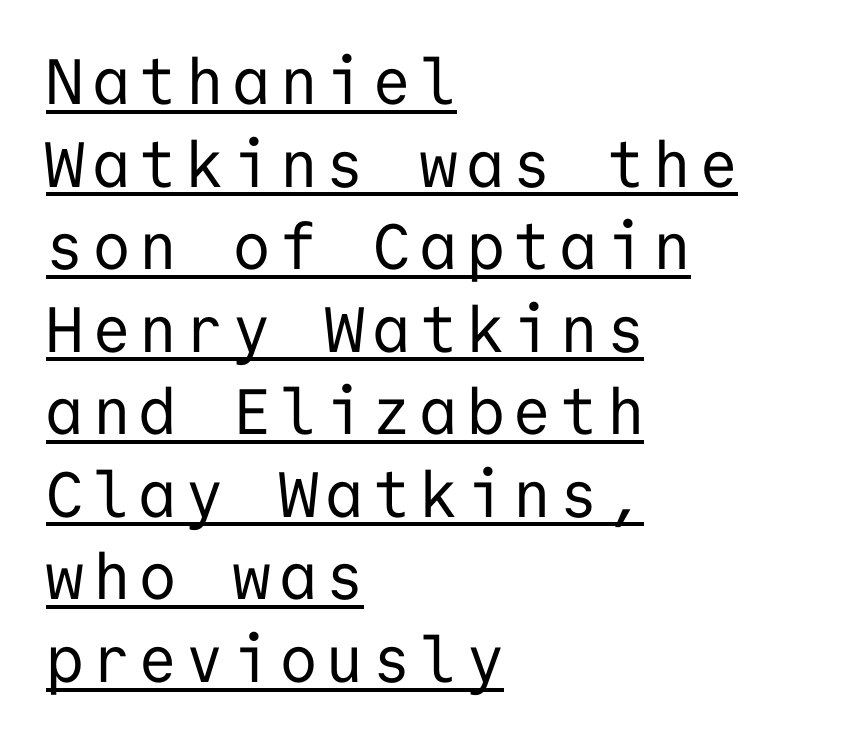
The image shows 64 px regular-weight sans-serif type, upright, monospaced; set left-aligned, normal line spacing (1.29x), underlined; low stroke contrast and a medium x-height.
